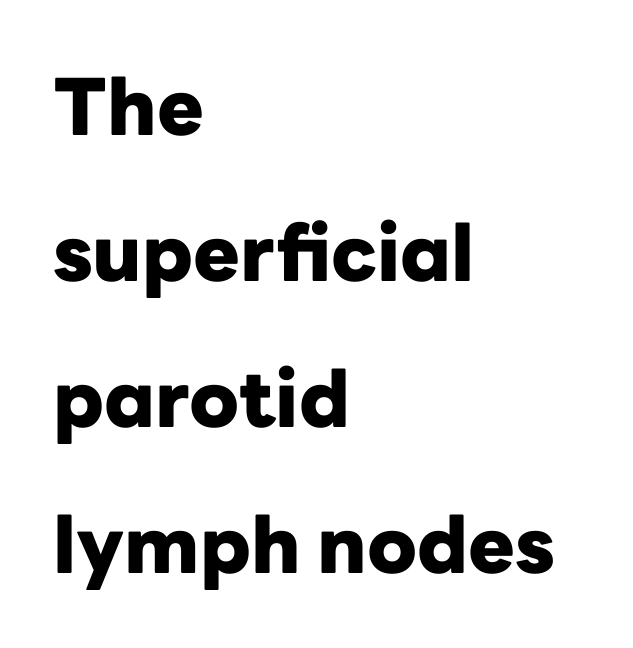
The type family on display is of the sans-serif kind. Set as a true bold cut, around the 700 mark. No extra tracking has been applied to these lines. The specimen omits any rule beneath the text block's lines. These lines are rendered in a variable-pitch font.
